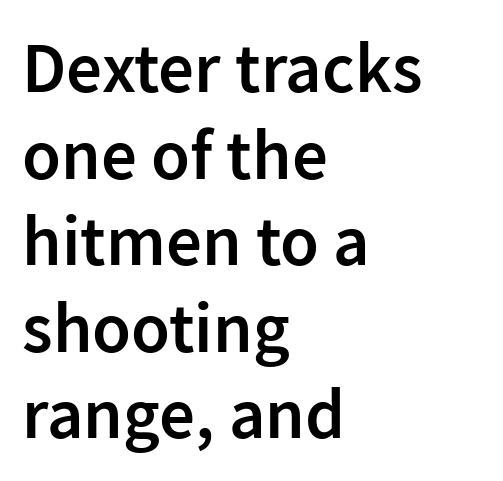
The image shows 71 px semibold sans-serif type, upright; set left-aligned, line spacing 1.22x, normal letter spacing, not underlined; low stroke contrast and a medium x-height.
